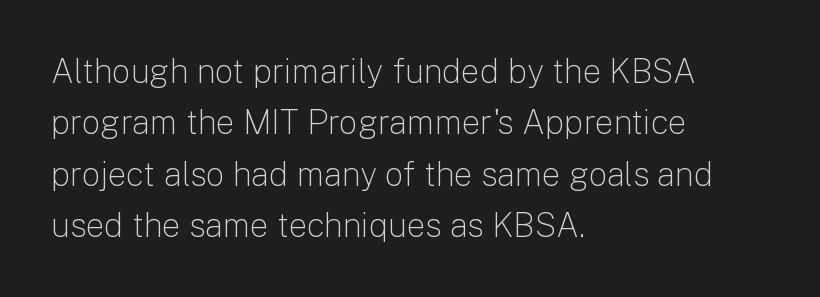
The face used here is proportionally spaced, like ordinary book or web type. The typeface chosen for these lines omits serifs. The passage shown is not bold in any degree. A clean baseline with only descenders dipping below it. The setting favours the left margin, as ordinary paragraphs usually do.
